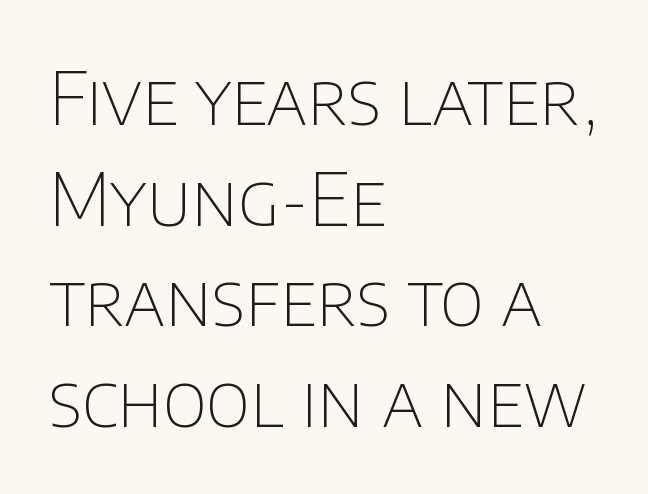
Q: Is the text bold? A: No.
Q: Is the text italic (slanted)? A: No, it is upright.
Q: Is the typeface a serif or a sans-serif typeface? A: Sans-serif.
Q: Is the text underlined? A: No.
Q: How is the paragraph aligned? A: Left-aligned.
Q: Is the spacing between letters normal or unusually wide? A: Normal.
Q: Is the spacing between lines tight, normal or loose? A: Normal.
Q: Width (condensed, normal, or wide)? A: Normal.
Q: Stroke contrast? A: Low.
Q: x-height? A: Large.
Q: Monospaced? A: No.
